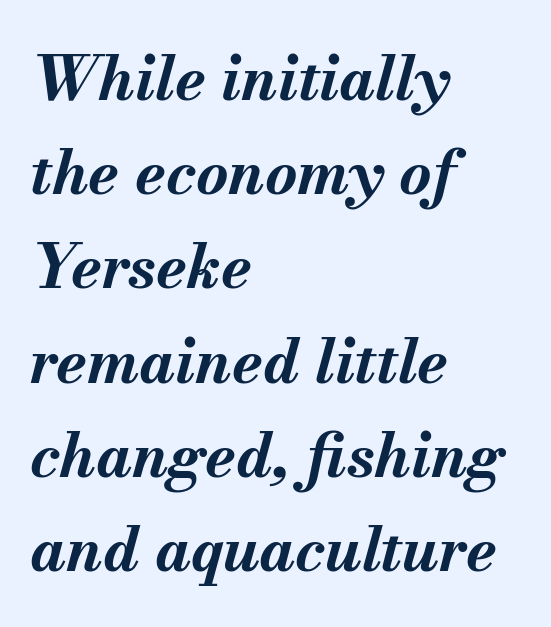
{"italic": "yes", "lean": "right", "slant_degrees": 13, "bold": "yes", "weight": "bold", "width": "normal", "stroke_contrast": "medium", "x_height": "small", "monospaced": "no", "underline": "no", "align": "left", "line_spacing": "normal", "line_spacing_ratio": 1.52, "letter_spacing": "normal", "letter_spacing_em": 0.0, "glyph_px": 62}
